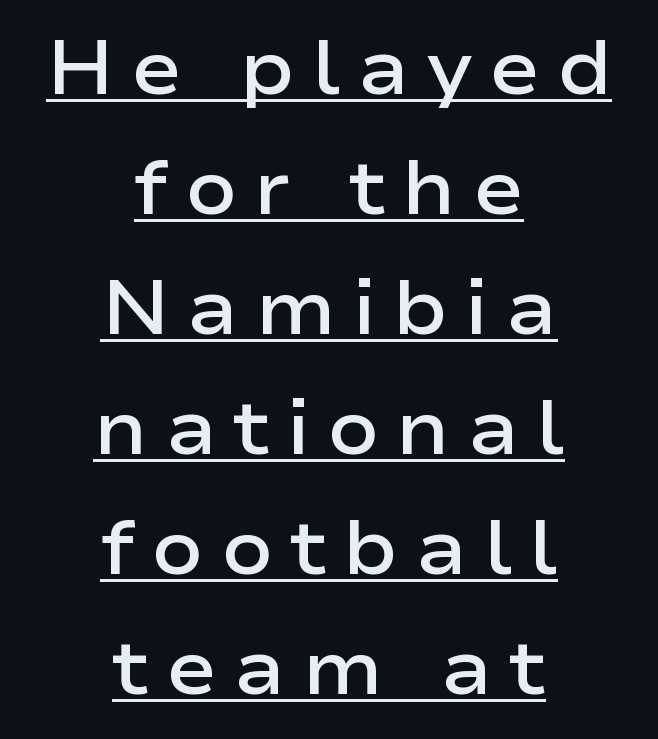
The image shows 76 px semibold, wide sans-serif type, upright; set centered, normal line spacing (1.58x), unusually wide letter spacing (+0.22 em), underlined; low stroke contrast and a medium x-height.
